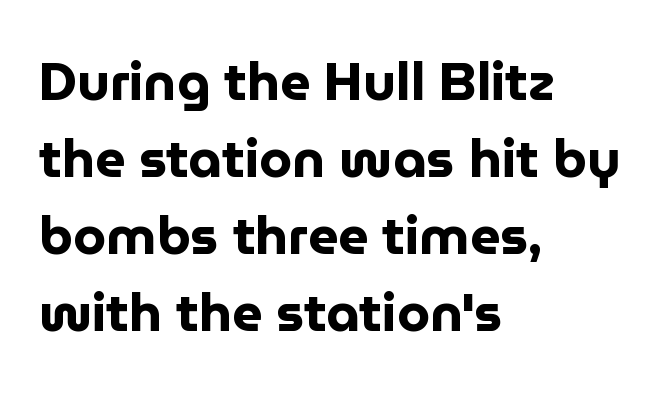
Q: Is the text bold? A: Yes.
Q: Is the text italic (slanted)? A: No, it is upright.
Q: Is the typeface a serif or a sans-serif typeface? A: Sans-serif.
Q: Is the text underlined? A: No.
Q: How is the paragraph aligned? A: Left-aligned.
Q: Is the spacing between letters normal or unusually wide? A: Normal.
Q: Is the spacing between lines tight, normal or loose? A: Normal.
Q: Width (condensed, normal, or wide)? A: Normal.
Q: Stroke contrast? A: Low.
Q: x-height? A: Medium.
Q: Monospaced? A: No.
